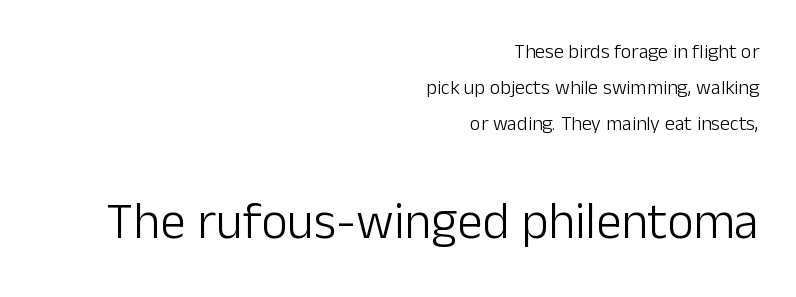
{"serif": "no", "italic": "no", "bold": "no", "weight": "light", "width": "normal", "stroke_contrast": "low", "x_height": "medium", "monospaced": "no", "underline": "no", "align": "right", "line_spacing_ratio": 1.8, "letter_spacing": "normal", "letter_spacing_em": 0.0, "larger_block": "second", "size_ratio": 2.55, "glyph_px": 51}
